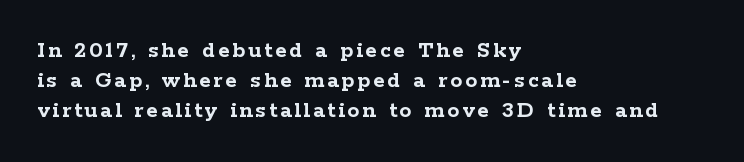
Does the lettering tilt? It doesn't — this is upright. A clean baseline with only descenders dipping below it. Reading down the block, your eye returns to a fixed left position each line. The typesetting leans heavy: a genuine bold. The rendering uses a moderate line-height, typical for paragraphs.
